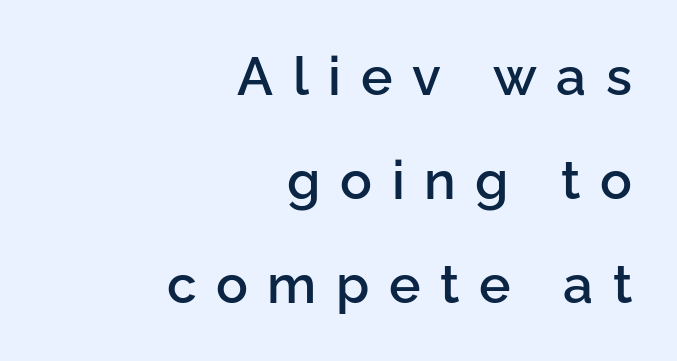
Look at the bottom of the vertical strokes: they stop flat, with no serifs. The passage is arranged like a letterhead date or caption credit — flush right. The space between consecutive lines is lavish. Stroke thickness is moderately raised; the sample reads as semibold. The strip under each line holds only bare page. The face used here is proportionally spaced, like ordinary book or web type.
